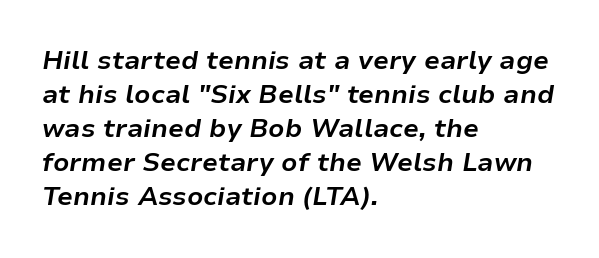
Does the copy run flush right? No — it runs flush left. I'd describe the lettering as bold — thick and assertive. Spacing between characters is what you'd get straight out of the box. Just letters on the line, the space beneath them empty.
